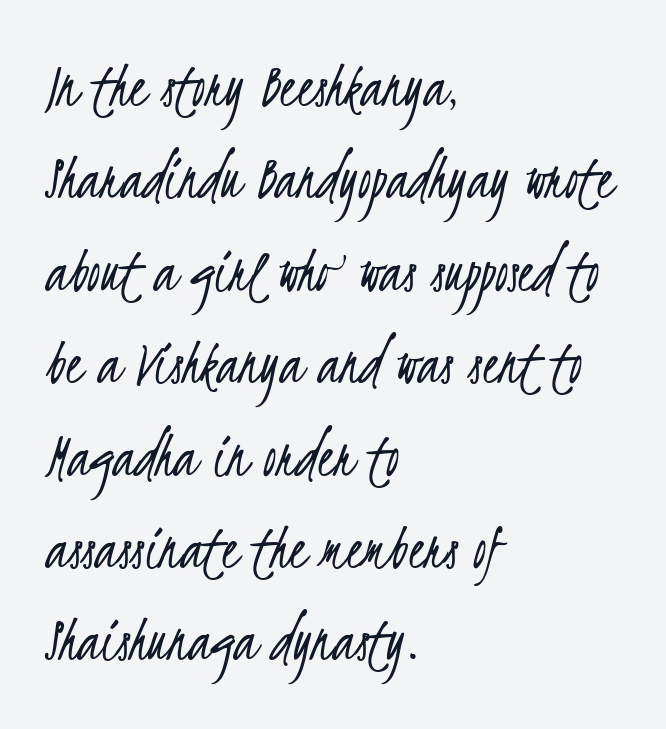
The image shows 66 px light, condensed sans-serif type; set left-aligned, normal line spacing (1.4x), normal letter spacing, not underlined; low stroke contrast and a small x-height.
